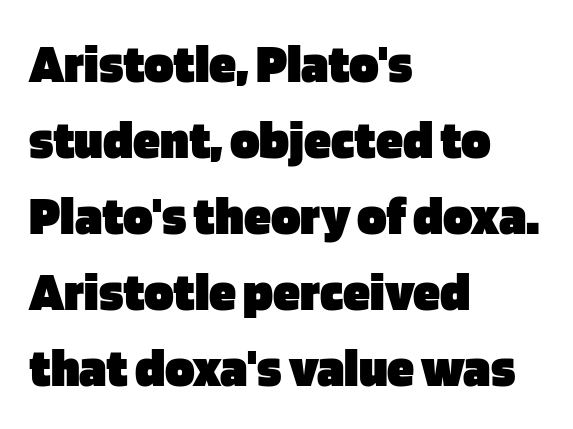
{"serif": "no", "italic": "no", "bold": "yes", "weight": "heavy", "width": "normal", "stroke_contrast": "low", "x_height": "large", "monospaced": "no", "underline": "no", "align": "left", "line_spacing": "normal", "line_spacing_ratio": 1.38, "letter_spacing": "normal", "letter_spacing_em": 0.0, "glyph_px": 55}
